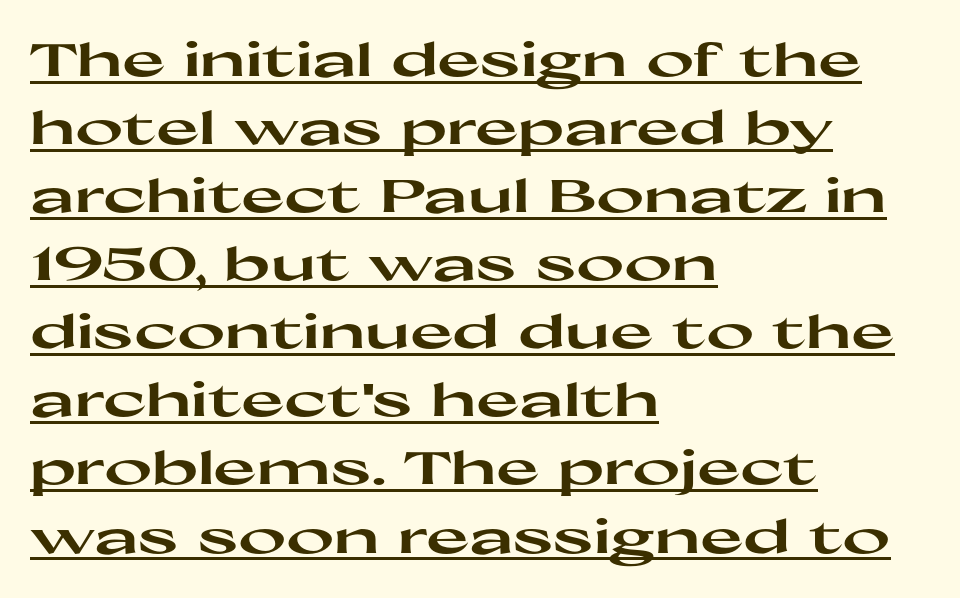
The text was rendered using a sans face with plain stroke endings. These lines are set flush left with a ragged right edge. This sample has the flowing, uneven cadence of proportional lettering. Normally led — the rows are evenly, conventionally spaced. As a designer I'd log this as weight 700, bold. The line texture is even and compact thanks to regular tracking.
